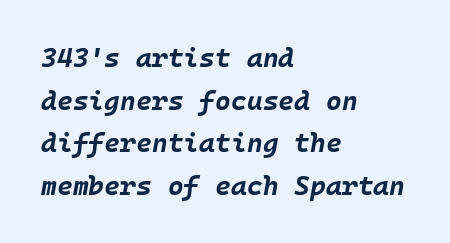
The image shows 27 px bold type, italic (leaning right); set left-aligned, normal line spacing (1.58x), normal letter spacing, not underlined.
